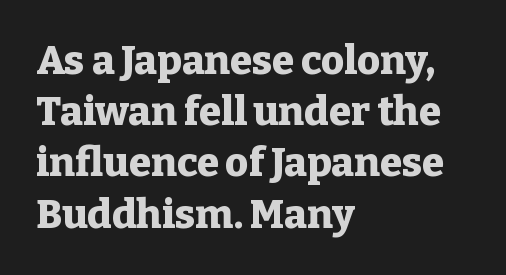
{"serif": "yes", "italic": "no", "bold": "yes", "weight": "heavy", "width": "normal", "stroke_contrast": "low", "x_height": "medium", "monospaced": "no", "underline": "no", "align": "left", "line_spacing": "normal", "line_spacing_ratio": 1.28, "letter_spacing": "normal", "letter_spacing_em": 0.0, "glyph_px": 40}
